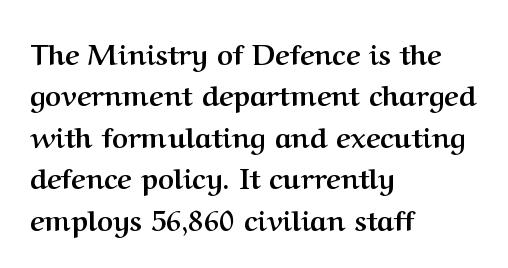
The image shows 28 px semibold serif type, upright; set left-aligned, normal line spacing (1.48x), normal letter spacing, not underlined; medium stroke contrast and a medium x-height.
